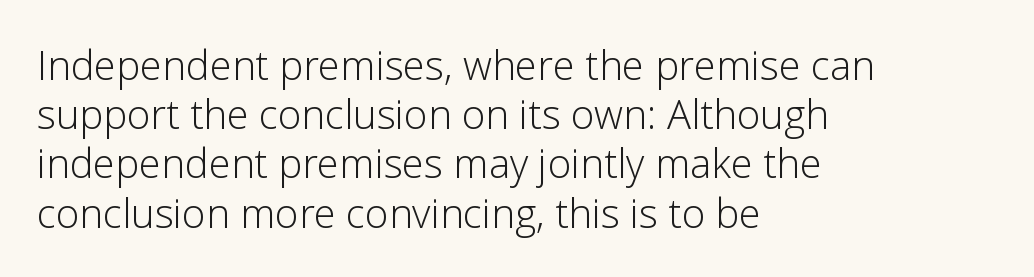
The image shows 40 px light sans-serif type, upright; set left-aligned, line spacing 1.23x, normal letter spacing, not underlined; low stroke contrast and a medium x-height.
